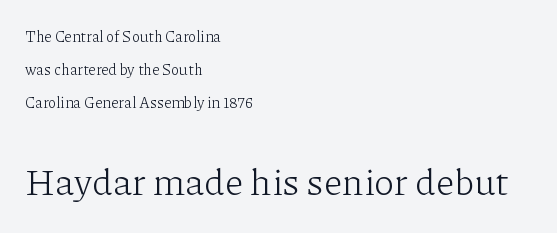
Q: Is the text bold? A: No.
Q: Is the text italic (slanted)? A: No, it is upright.
Q: Is the typeface a serif or a sans-serif typeface? A: Serif.
Q: Is the text underlined? A: No.
Q: How is the paragraph aligned? A: Left-aligned.
Q: Is the spacing between letters normal or unusually wide? A: Normal.
Q: Is the spacing between lines tight, normal or loose? A: Loose.
Q: Which block of text is set in a larger size, the first (top) or the second (bottom)? A: The second (bottom) one.
Q: Width (condensed, normal, or wide)? A: Normal.
Q: Stroke contrast? A: Low.
Q: x-height? A: Medium.
Q: Monospaced? A: No.
